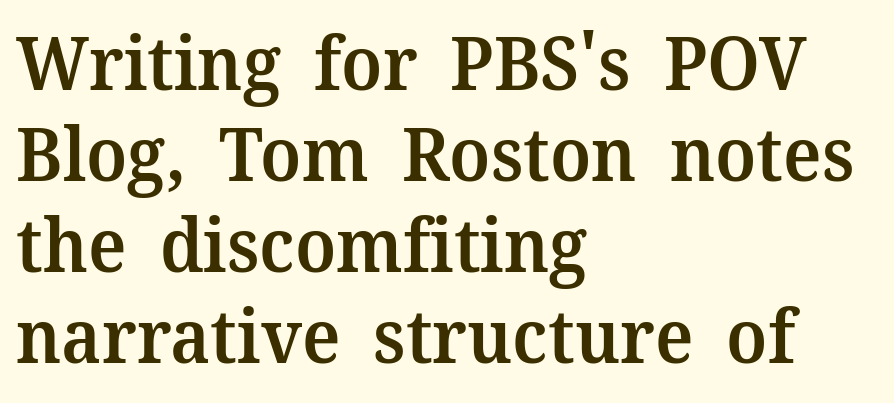
Q: Is the text bold? A: Semi-bold.
Q: Is the text italic (slanted)? A: No, it is upright.
Q: Is the typeface a serif or a sans-serif typeface? A: Serif.
Q: Is the text underlined? A: No.
Q: How is the paragraph aligned? A: Left-aligned.
Q: Is the spacing between letters normal or unusually wide? A: Normal.
Q: Width (condensed, normal, or wide)? A: Normal.
Q: Stroke contrast? A: Medium.
Q: x-height? A: Medium.
Q: Monospaced? A: No.
